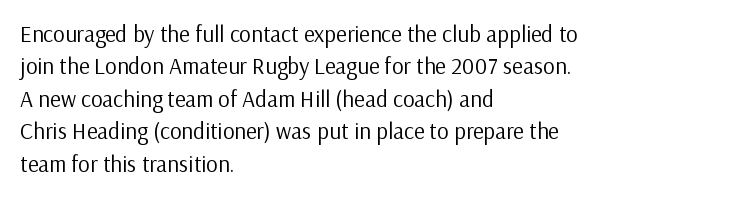
The image shows 23 px text type, upright; set left-aligned, normal line spacing (1.41x), normal letter spacing, not underlined.
